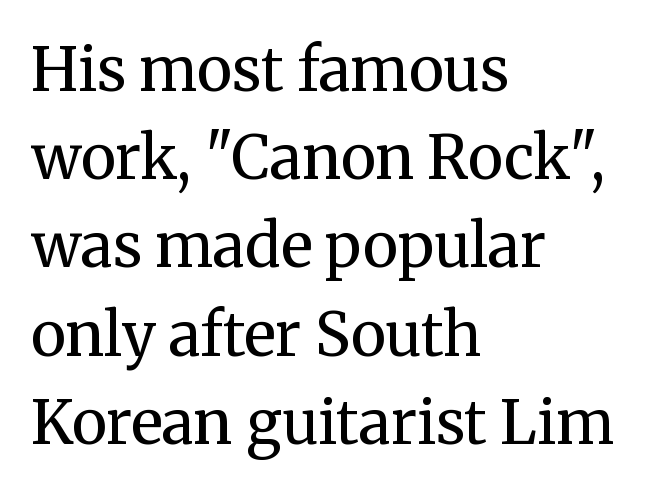
The image shows 60 px regular-weight serif type, upright; set left-aligned, normal line spacing (1.47x), normal letter spacing, not underlined; medium stroke contrast and a medium x-height.
